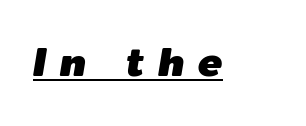
The lettering tilts uniformly, giving the passage an italic look. Character widths vary here, with narrow letters taking less room than wide ones. This is underlined copy, the kind a proofreader might mark for attention. Letter spacing: wide.
